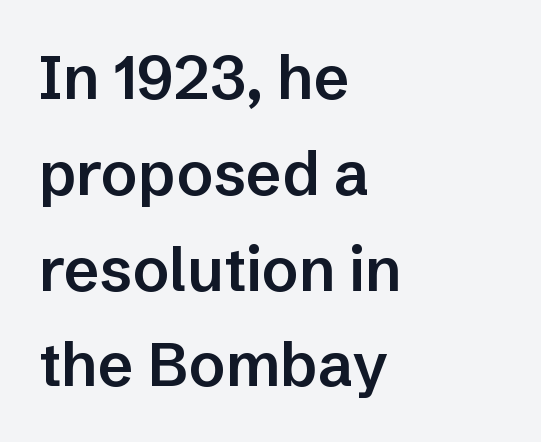
Style check: upright. In terms of leading, this rendering sits right in the middle. Font category for this specimen: sans-serif. The horizontal fit of the characters is conventional and even. Type without underlining.
